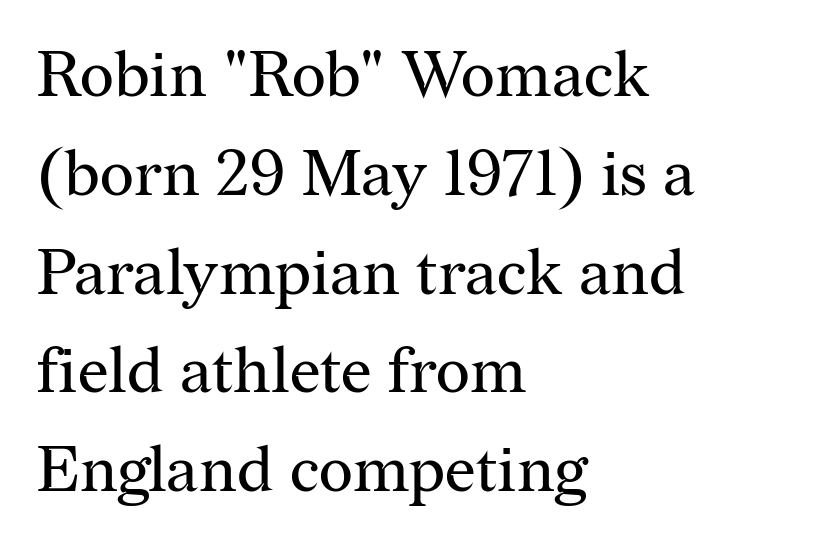
This sample uses a serif face. Proportional: the letters do not fall into vertical columns. Vertically, the passage feels balanced, rows spaced as you'd expect. The axis of the letterforms is exactly vertical. The passage is arranged the way most books set body copy — flush left. Decoration check: the copy has no underline.
